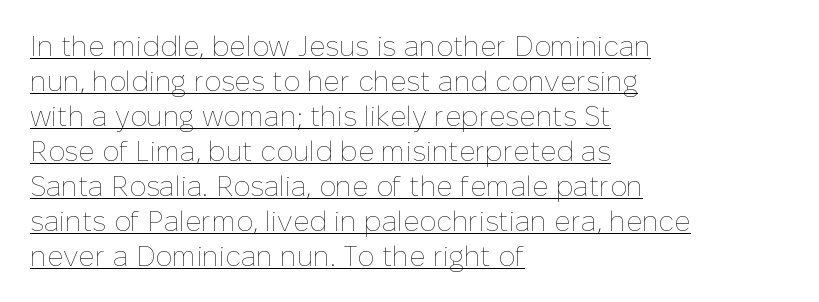
The image shows 28 px thin type, upright; set left-aligned, normal line spacing (1.25x), normal letter spacing, underlined; low stroke contrast and a medium x-height.
